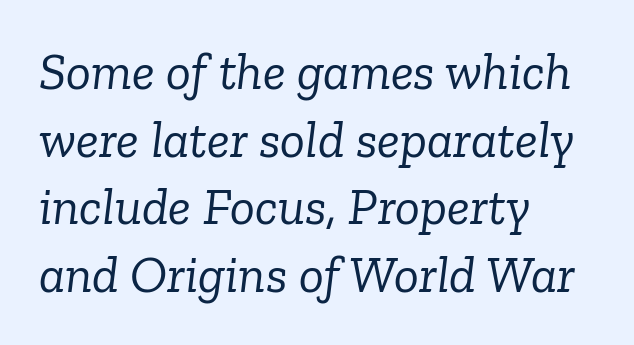
Q: Is the text bold? A: No.
Q: Is the text italic (slanted)? A: Yes, it leans right by about 6 degrees.
Q: Is the typeface a serif or a sans-serif typeface? A: Serif.
Q: Is the text underlined? A: No.
Q: How is the paragraph aligned? A: Left-aligned.
Q: Is the spacing between letters normal or unusually wide? A: Normal.
Q: Is the spacing between lines tight, normal or loose? A: Normal.
Q: Width (condensed, normal, or wide)? A: Normal.
Q: Stroke contrast? A: Low.
Q: x-height? A: Medium.
Q: Monospaced? A: No.
